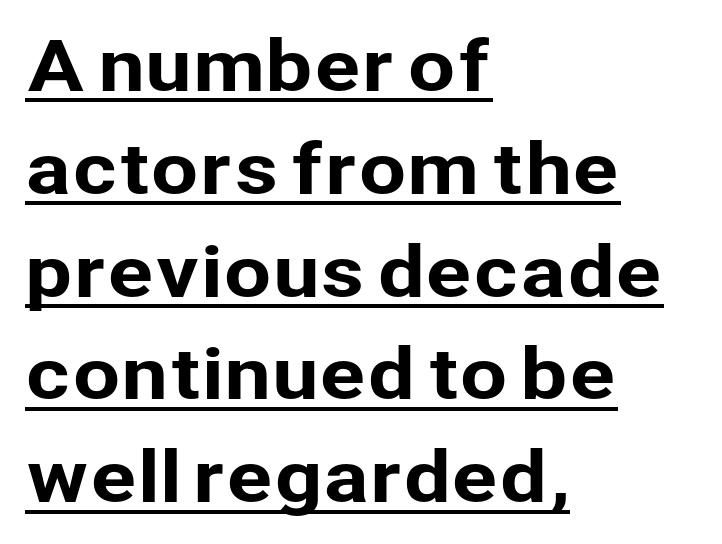
The image shows 69 px sans-serif type, upright; set left-aligned, normal line spacing (1.49x), normal letter spacing, underlined; low stroke contrast and a medium x-height.
